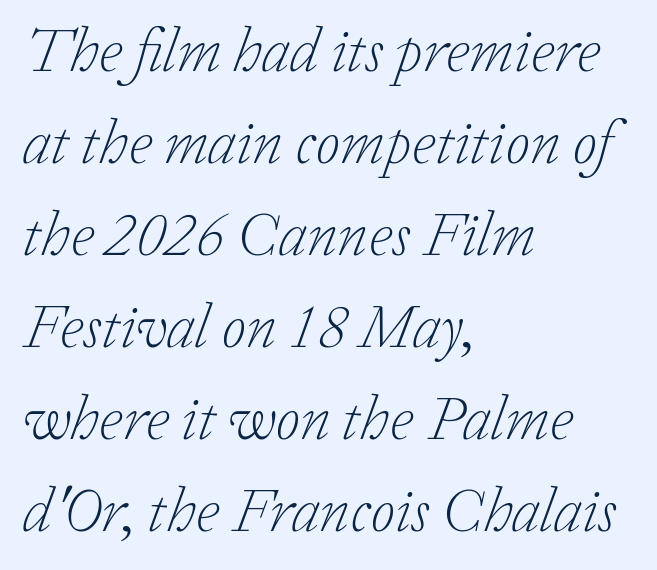
Q: Is the text bold? A: No.
Q: Is the text italic (slanted)? A: Yes, it leans right by about 20 degrees.
Q: Is the typeface a serif or a sans-serif typeface? A: Serif.
Q: Is the text underlined? A: No.
Q: How is the paragraph aligned? A: Left-aligned.
Q: Is the spacing between letters normal or unusually wide? A: Normal.
Q: Is the spacing between lines tight, normal or loose? A: Normal.
Q: Width (condensed, normal, or wide)? A: Normal.
Q: Stroke contrast? A: Low.
Q: x-height? A: Medium.
Q: Monospaced? A: No.
